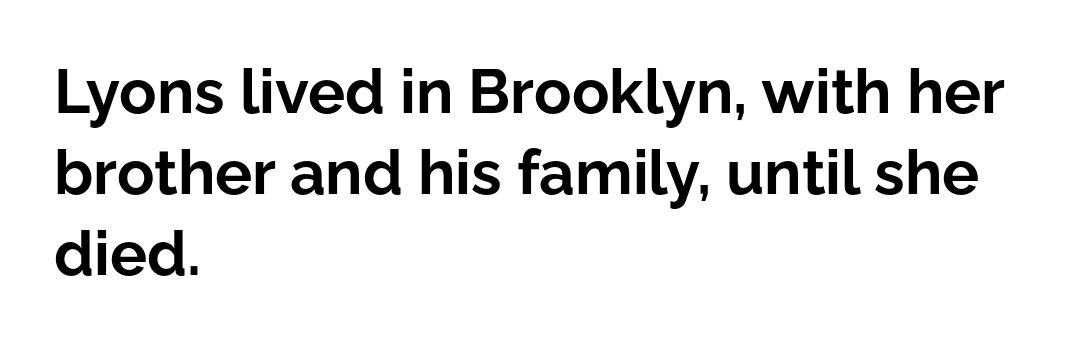
{"serif": "no", "italic": "no", "bold": "yes", "weight": "bold", "width": "normal", "stroke_contrast": "low", "x_height": "medium", "monospaced": "no", "underline": "no", "align": "left", "line_spacing": "normal", "line_spacing_ratio": 1.31, "letter_spacing": "normal", "letter_spacing_em": 0.0, "glyph_px": 62}
